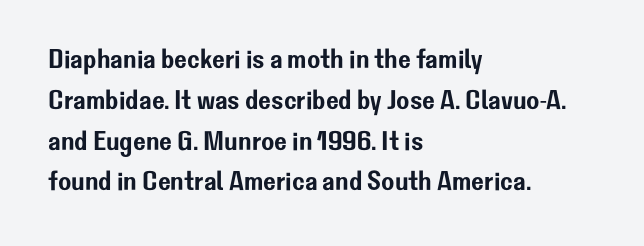
{"italic": "no", "underline": "no", "align": "left", "line_spacing": "normal", "line_spacing_ratio": 1.51, "letter_spacing": "normal", "letter_spacing_em": 0.0, "glyph_px": 27}
